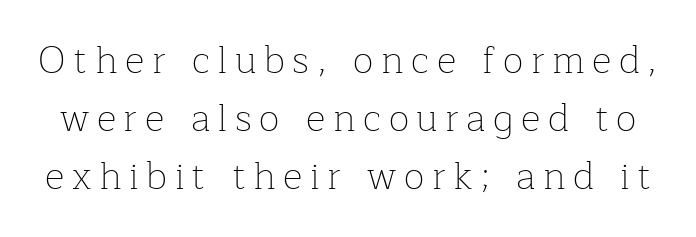
{"serif": "yes", "italic": "no", "bold": "no", "weight": "thin", "width": "normal", "stroke_contrast": "low", "x_height": "medium", "monospaced": "no", "underline": "no", "line_spacing": "normal", "line_spacing_ratio": 1.52, "letter_spacing": "wide", "letter_spacing_em": 0.2, "glyph_px": 38}
